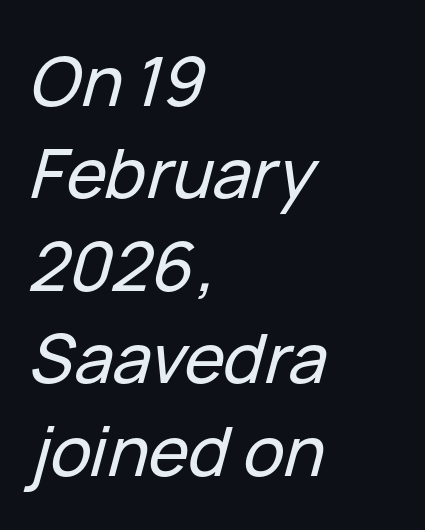
The image shows 68 px text type, italic (leaning right); set left-aligned, normal line spacing (1.36x), normal letter spacing, not underlined; low stroke contrast and a medium x-height.
